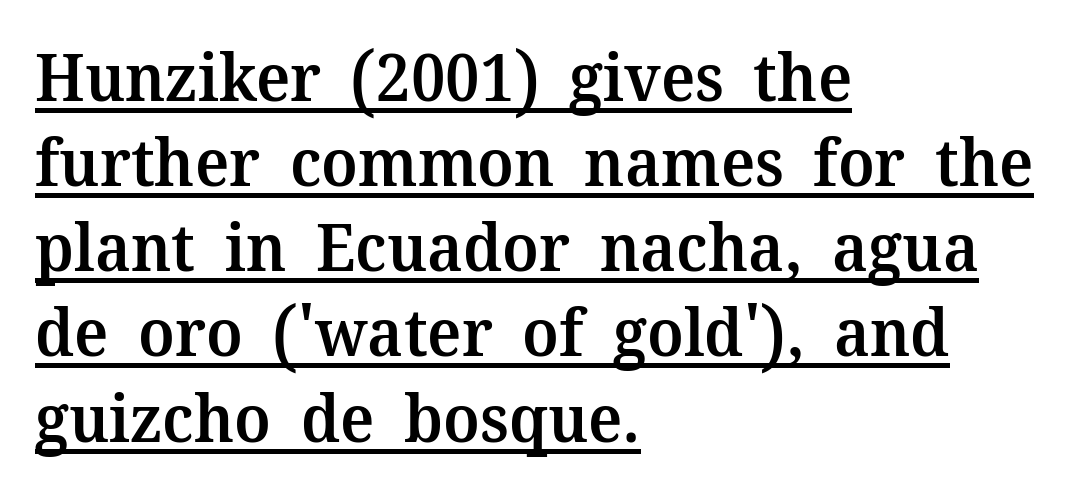
Q: Is the text bold? A: Semi-bold.
Q: Is the text italic (slanted)? A: No, it is upright.
Q: Is the typeface a serif or a sans-serif typeface? A: Serif.
Q: Is the text underlined? A: Yes.
Q: How is the paragraph aligned? A: Left-aligned.
Q: Is the spacing between letters normal or unusually wide? A: Normal.
Q: Is the spacing between lines tight, normal or loose? A: Normal.
Q: Width (condensed, normal, or wide)? A: Normal.
Q: Stroke contrast? A: Medium.
Q: x-height? A: Medium.
Q: Monospaced? A: No.
